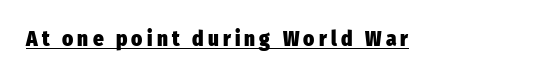
Descenders here cross a horizontal rule under the line. Its strokes are broad and dark, the hallmark of bold type. You could only call the tracking loose — the letters float apart. Characters remain perfectly vertical along every line.
